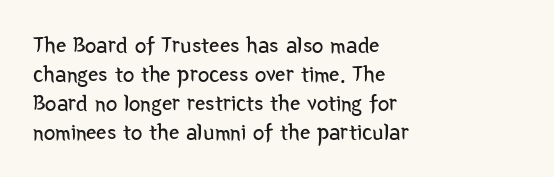
{"italic": "no", "bold": "no", "underline": "no", "align": "left", "line_spacing": "normal", "line_spacing_ratio": 1.26, "letter_spacing": "normal", "letter_spacing_em": 0.0, "glyph_px": 23}
